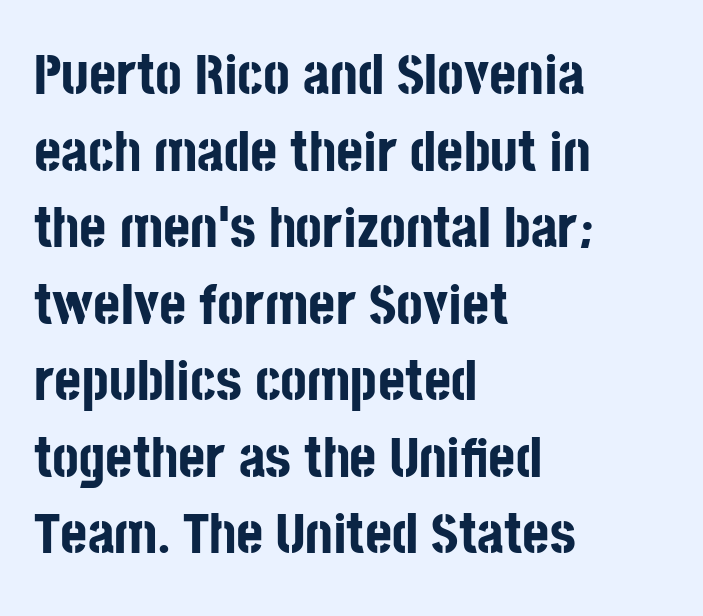
The image shows 58 px bold, condensed sans-serif type, upright; set left-aligned, normal line spacing (1.32x), normal letter spacing, not underlined; low stroke contrast and a large x-height.
